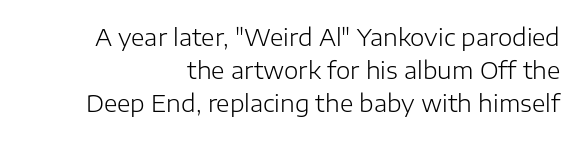
{"italic": "no", "bold": "no", "underline": "no", "align": "right", "line_spacing": "normal", "line_spacing_ratio": 1.44, "letter_spacing": "normal", "letter_spacing_em": 0.0, "glyph_px": 23}
